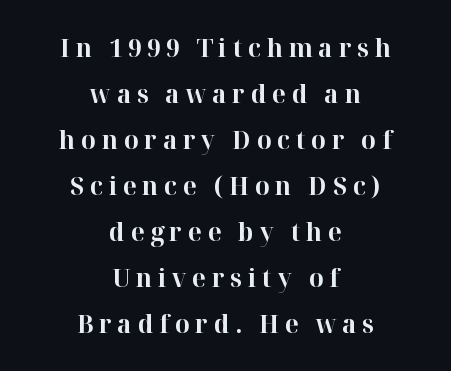
{"italic": "no", "bold": "yes", "underline": "no", "align": "center", "line_spacing_ratio": 1.77, "letter_spacing": "wide", "letter_spacing_em": 0.22, "glyph_px": 26}
